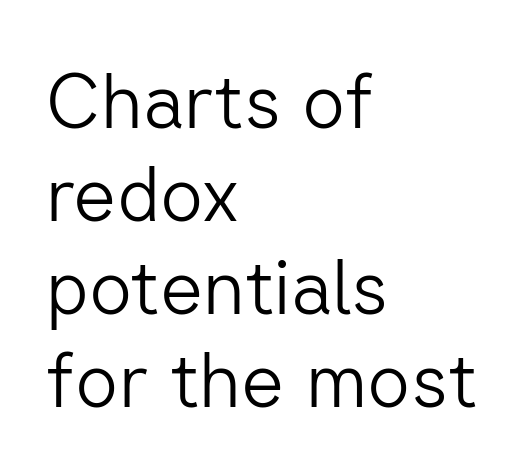
{"serif": "no", "italic": "no", "bold": "no", "weight": "light", "width": "normal", "stroke_contrast": "low", "x_height": "medium", "monospaced": "no", "underline": "no", "align": "left", "line_spacing_ratio": 1.24, "letter_spacing": "normal", "letter_spacing_em": 0.0, "glyph_px": 75}
